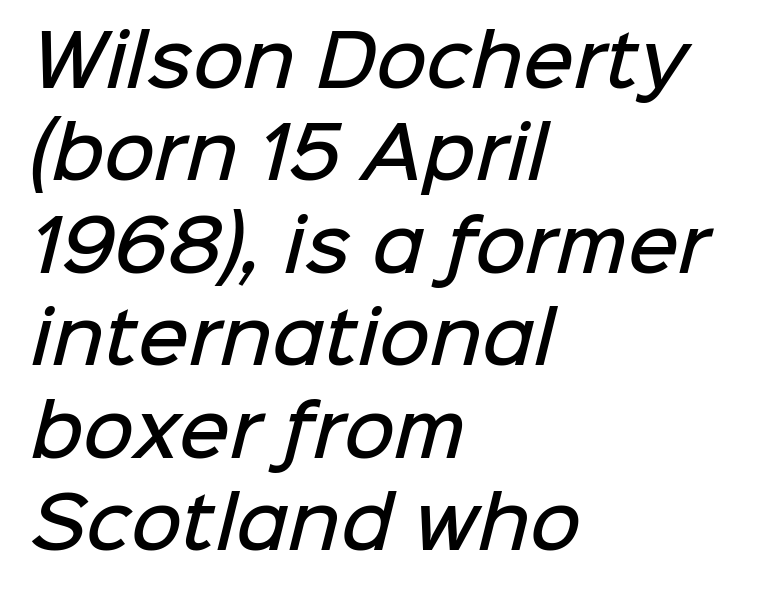
The image shows 70 px semibold sans-serif type; set left-aligned, normal line spacing (1.32x), normal letter spacing, not underlined; low stroke contrast and a medium x-height.
